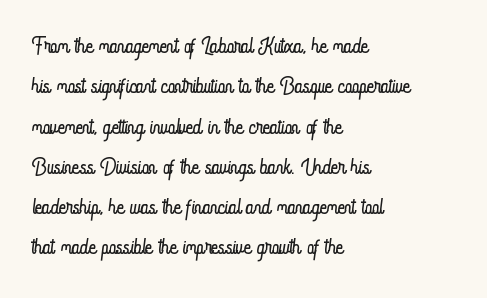
The image shows 31 px light, condensed type; set left-aligned, normal line spacing (1.3x), normal letter spacing, not underlined; low stroke contrast and a small x-height.
